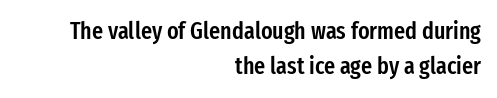
Q: Is the text bold? A: Semi-bold.
Q: Is the text italic (slanted)? A: No, it is upright.
Q: Is the text underlined? A: No.
Q: How is the paragraph aligned? A: Right-aligned.
Q: Is the spacing between letters normal or unusually wide? A: Normal.
Q: Is the spacing between lines tight, normal or loose? A: Normal.
